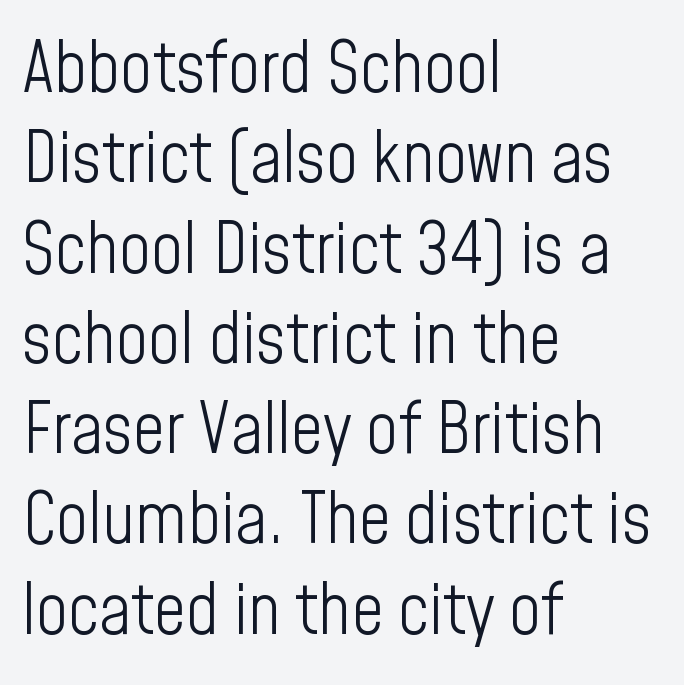
The strip under each line holds only bare page. Is the type heavy? It reads as light-to-regular instead. This sample uses a sans-serif face. A typesetter would call this proportional, since set widths differ per character. Spacing between characters is what you'd get straight out of the box. How would I describe the line gaps? Plain and ordinary.
